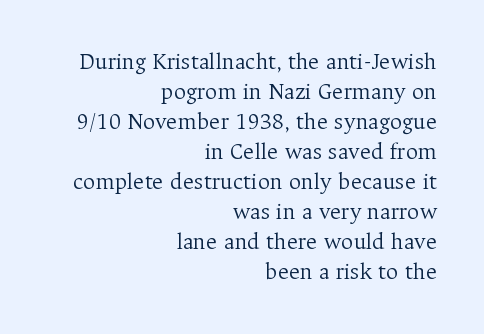
The image shows 24 px text type, upright; set right-aligned, normal line spacing (1.25x), normal letter spacing, not underlined.
